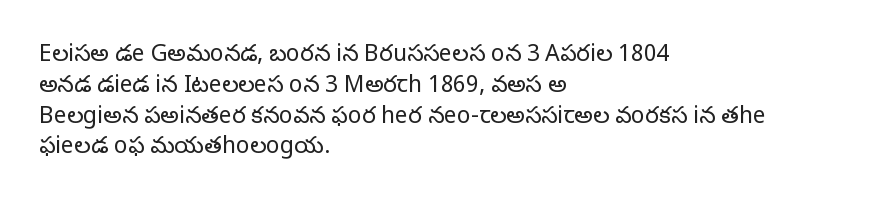
{"italic": "no", "bold": "no", "underline": "no", "align": "left", "line_spacing": "normal", "line_spacing_ratio": 1.34, "letter_spacing": "normal", "letter_spacing_em": 0.0, "glyph_px": 23}
